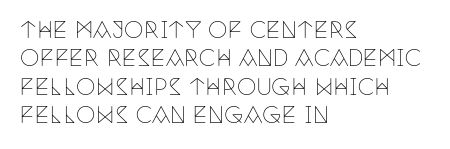
Rule under the text: the space is simply empty. Honestly, the letter spacing is just normal — you wouldn't notice it. The font's upright variant was chosen for this text. The strokes are not fattened; the text isn't bold. Layout note: lines flush left. The designer left line spacing at the default.
